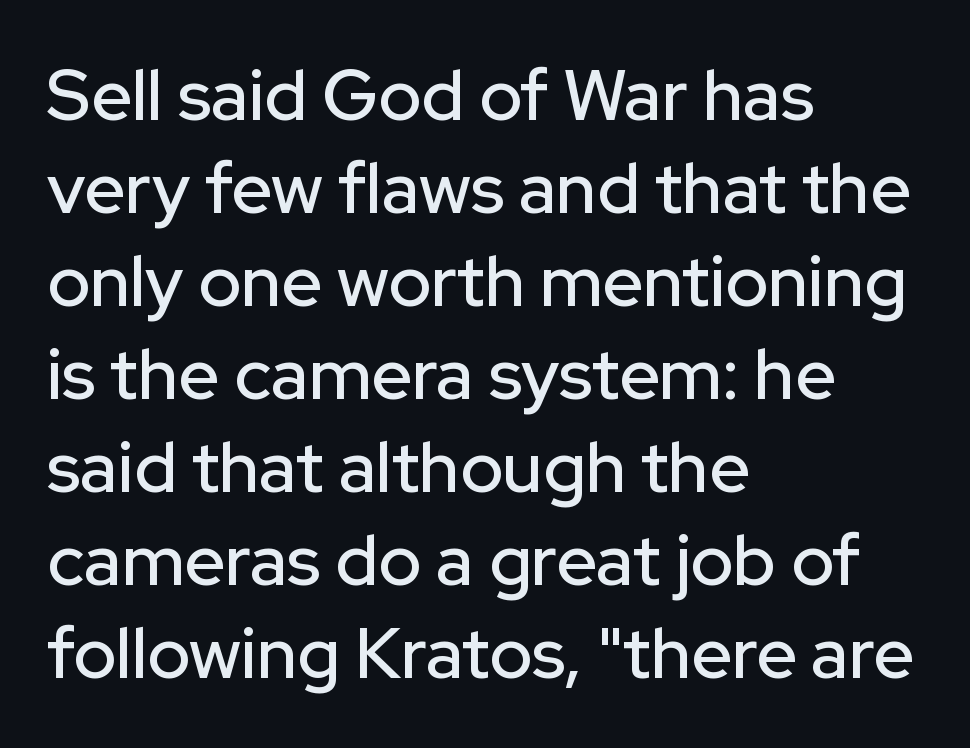
Q: Is the text italic (slanted)? A: No, it is upright.
Q: Is the typeface a serif or a sans-serif typeface? A: Sans-serif.
Q: Is the text underlined? A: No.
Q: How is the paragraph aligned? A: Left-aligned.
Q: Is the spacing between letters normal or unusually wide? A: Normal.
Q: Is the spacing between lines tight, normal or loose? A: Normal.
Q: Width (condensed, normal, or wide)? A: Normal.
Q: Stroke contrast? A: Low.
Q: x-height? A: Medium.
Q: Monospaced? A: No.
